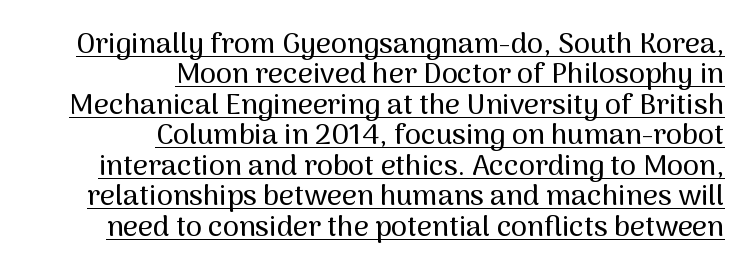
{"serif": "no", "italic": "no", "width": "normal", "stroke_contrast": "medium", "x_height": "medium", "monospaced": "no", "underline": "yes", "align": "right", "line_spacing": "tight", "line_spacing_ratio": 1.05, "letter_spacing": "normal", "letter_spacing_em": 0.0, "glyph_px": 29}
